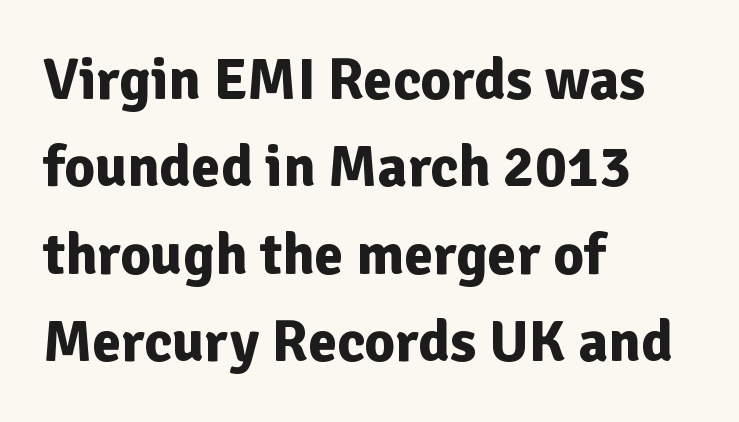
The type is set solid horizontally, with unmodified tracking. The baseline area is clear. Vertical spacing — default. You could not count columns in this text — the font is proportionally spaced. In terms of posture, this sample is upright. Is this a sans? Yes — the strokes have no serifs.
